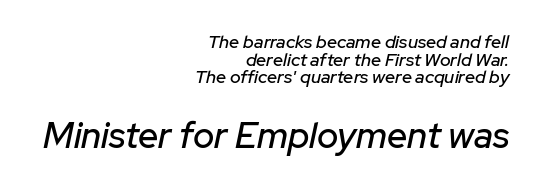
The passage shown leans; its letterforms are oblique. The string is rendered with underlining switched off. Is this a fixed-width face? No — the glyphs have proportional, varying widths. The line texture is even and compact thanks to regular tracking.
